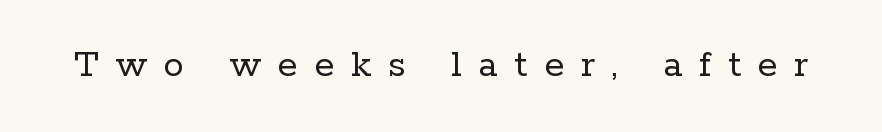
{"serif": "yes", "italic": "no", "bold": "no", "weight": "regular", "width": "normal", "stroke_contrast": "low", "x_height": "medium", "monospaced": "no", "underline": "no", "letter_spacing": "wide", "letter_spacing_em": 0.41, "glyph_px": 41}
